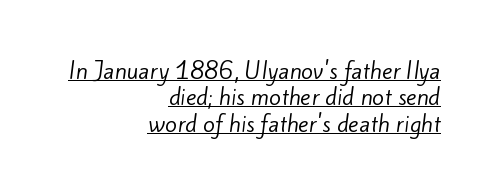
{"bold": "no", "underline": "yes", "align": "right", "line_spacing_ratio": 1.2, "letter_spacing": "normal", "letter_spacing_em": 0.0, "glyph_px": 22}
